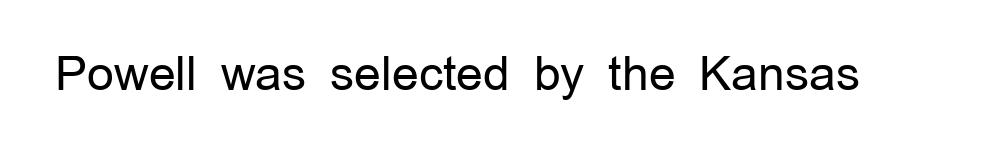
The image shows 47 px regular-weight sans-serif type, upright; set normal letter spacing, not underlined; low stroke contrast and a medium x-height.
